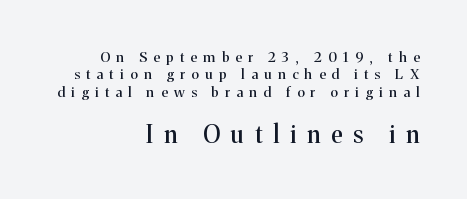
The image shows 24 px text type, upright; set right-aligned, line spacing 1.24x, unusually wide letter spacing (+0.46 em), not underlined; the second (bottom) block is 1.71x larger.
